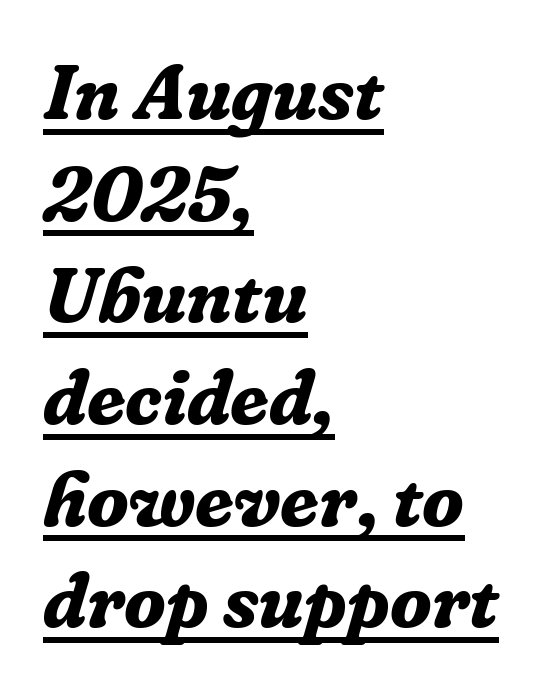
The image shows 77 px bold serif type, italic (leaning right); set left-aligned, normal line spacing (1.32x), normal letter spacing, underlined; low stroke contrast and a medium x-height.
